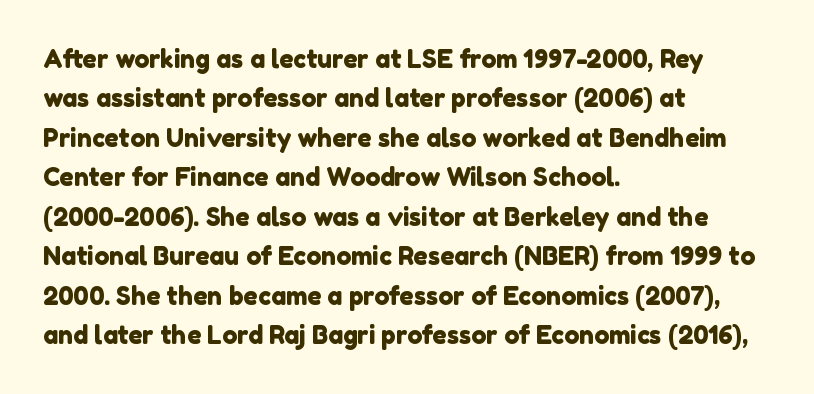
{"underline": "no", "align": "left", "line_spacing": "normal", "line_spacing_ratio": 1.58, "letter_spacing": "normal", "letter_spacing_em": 0.0, "glyph_px": 25}
